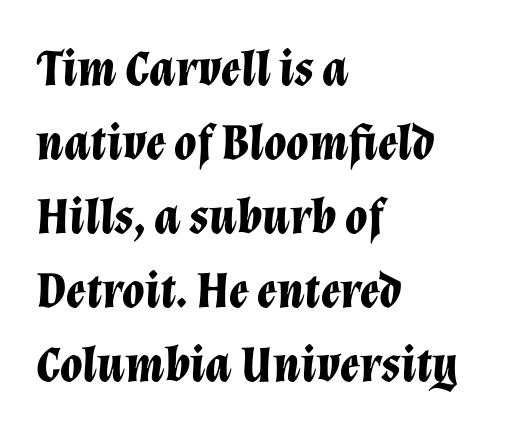
Unmarked baselines from the first word to the last. The letters sit at their default tracking, neither squeezed nor spread. The block of text has a typical density, with ordinary space between rows. Does the weight exceed regular? Yes, all the way to bold. Is this a fixed-width face? No — the glyphs have proportional, varying widths. Characters are canted at an angle relative to the baseline's perpendicular.
